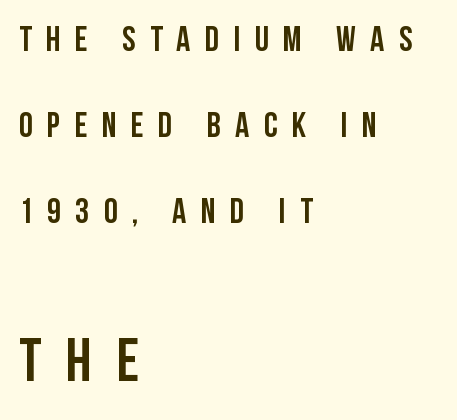
Q: Is the text italic (slanted)? A: No, it is upright.
Q: Is the typeface a serif or a sans-serif typeface? A: Sans-serif.
Q: Is the text underlined? A: No.
Q: How is the paragraph aligned? A: Left-aligned.
Q: Is the spacing between letters normal or unusually wide? A: Unusually wide.
Q: Is the spacing between lines tight, normal or loose? A: Loose.
Q: Which block of text is set in a larger size, the first (top) or the second (bottom)? A: The second (bottom) one.
Q: Width (condensed, normal, or wide)? A: Condensed.
Q: Stroke contrast? A: Low.
Q: x-height? A: Large.
Q: Monospaced? A: No.
